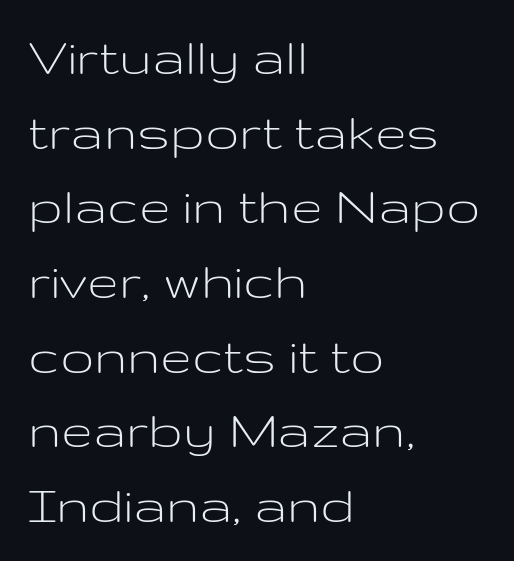
Does the copy run flush right? No — it runs flush left. These glyphs show unthickened strokes, regular width or finer. Quick note: underline off. A typesetter would call this proportional, since set widths differ per character. Ordinary non-slanted type is in use.
